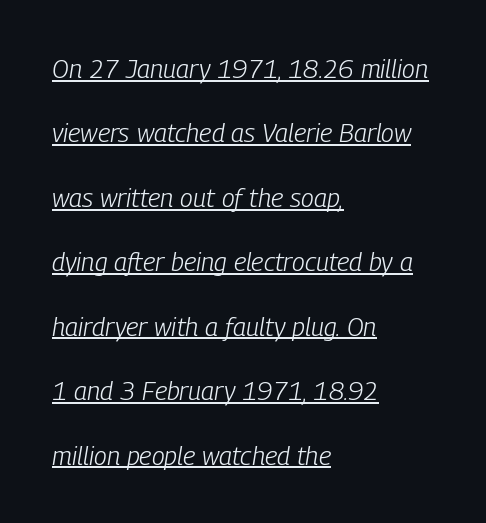
{"italic": "yes", "lean": "right", "slant_degrees": 9, "bold": "no", "underline": "yes", "align": "left", "line_spacing": "loose", "line_spacing_ratio": 2.48, "letter_spacing": "normal", "letter_spacing_em": 0.0, "glyph_px": 26}
